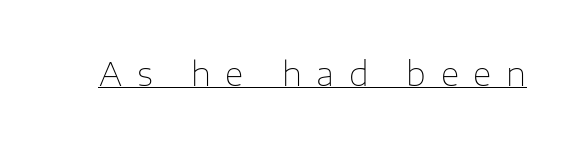
The image shows 32 px thin sans-serif type, upright; set unusually wide letter spacing (+0.46 em), underlined; low stroke contrast and a medium x-height.
